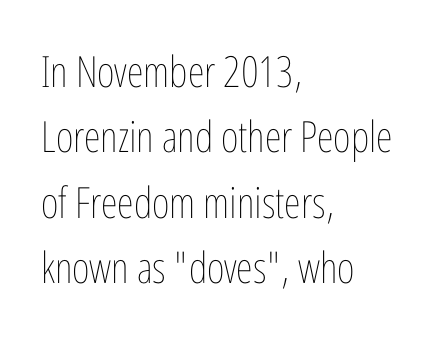
Visually the block forms a straight wall on the left and a jagged coastline on the right. Does extra space separate the letters? No, they use regular spacing. The passage shown is typed in a proportional face where columns would drift. Letters have the restrained weight of plain body copy at most.
